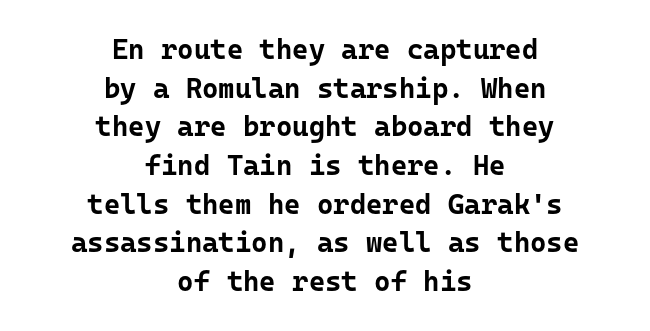
Nope, not italic — everything's standing straight. Horizontal bands of white between lines are of average thickness. Does the copy run flush right? No — it is centered line by line. The strokes are fattened all the way to bold.
